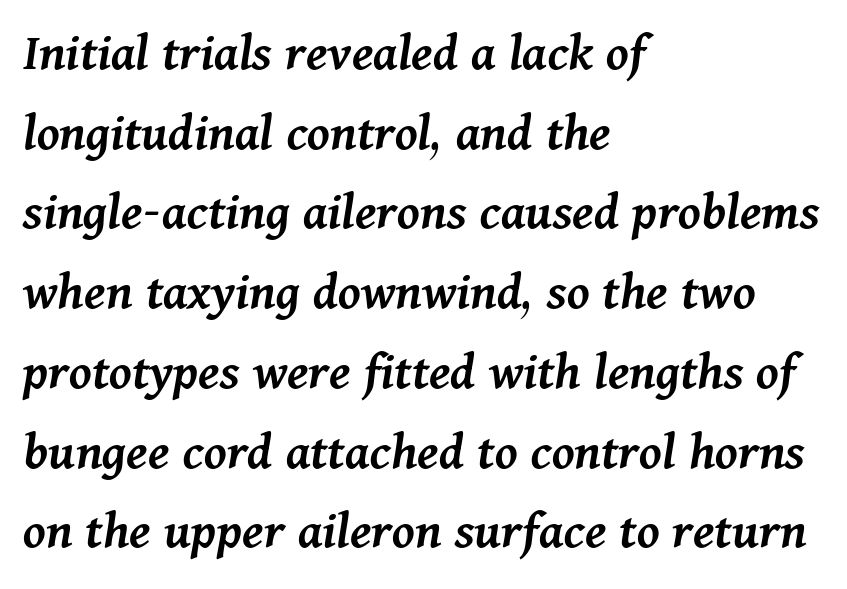
{"italic": "yes", "lean": "right", "slant_degrees": 11, "bold": "semi", "weight": "semibold", "width": "normal", "stroke_contrast": "medium", "x_height": "medium", "monospaced": "no", "underline": "no", "align": "left", "line_spacing": "normal", "line_spacing_ratio": 1.45, "letter_spacing": "normal", "letter_spacing_em": 0.0, "glyph_px": 55}
